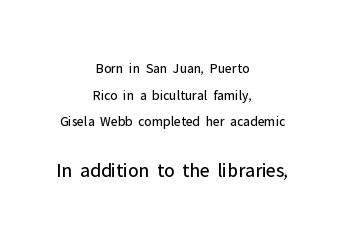
{"italic": "no", "bold": "no", "underline": "no", "align": "center", "line_spacing": "loose", "line_spacing_ratio": 1.91, "letter_spacing": "normal", "letter_spacing_em": 0.0, "larger_block": "second", "size_ratio": 1.43, "glyph_px": 20}
